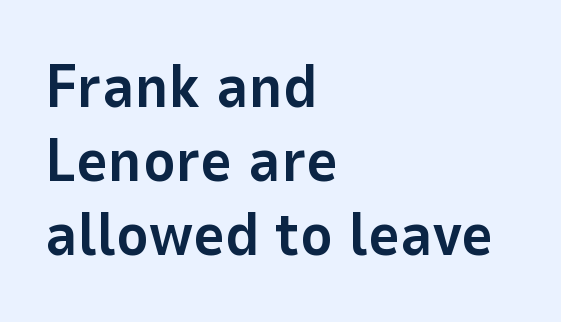
Q: Is the text bold? A: Yes.
Q: Is the text italic (slanted)? A: No, it is upright.
Q: Is the typeface a serif or a sans-serif typeface? A: Sans-serif.
Q: Is the text underlined? A: No.
Q: How is the paragraph aligned? A: Left-aligned.
Q: Is the spacing between letters normal or unusually wide? A: Normal.
Q: Width (condensed, normal, or wide)? A: Normal.
Q: Stroke contrast? A: Low.
Q: x-height? A: Medium.
Q: Monospaced? A: No.
